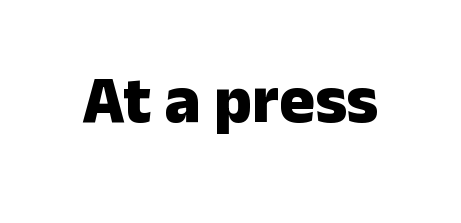
The image shows 67 px heavy sans-serif type, upright; set normal letter spacing, not underlined; low stroke contrast and a medium x-height.
